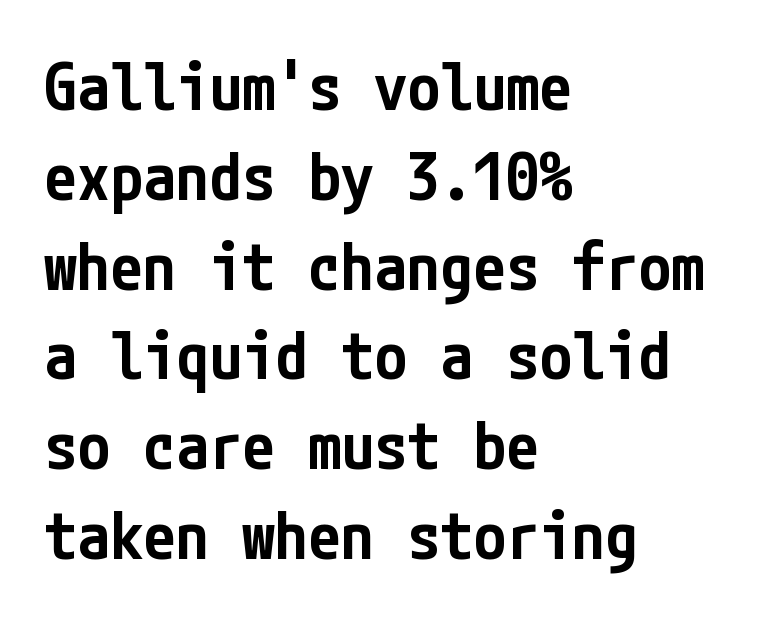
{"serif": "no", "italic": "no", "bold": "semi", "weight": "semibold", "width": "condensed", "stroke_contrast": "low", "x_height": "medium", "underline": "no", "align": "left", "line_spacing": "normal", "line_spacing_ratio": 1.36, "letter_spacing": "normal", "letter_spacing_em": 0.0, "glyph_px": 66}
